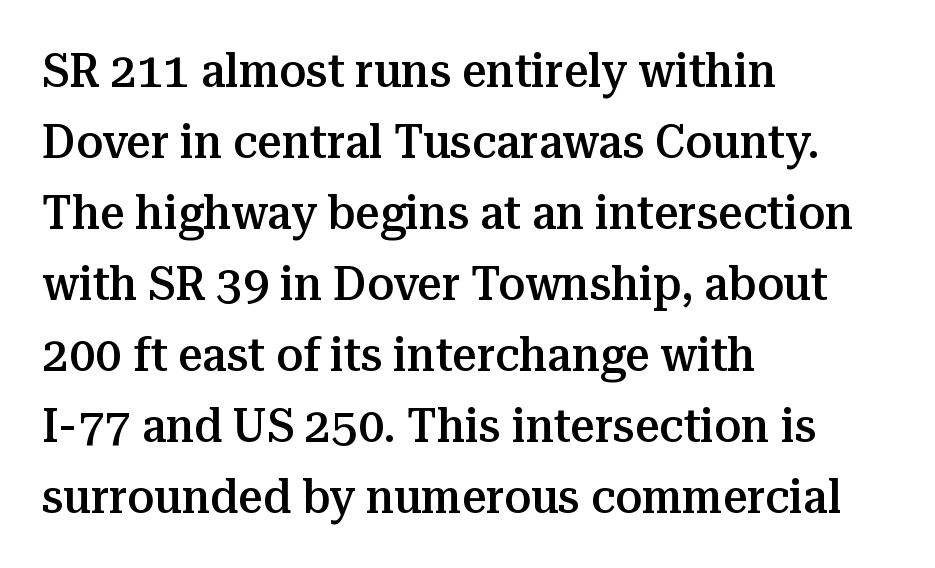
Q: Is the text bold? A: Semi-bold.
Q: Is the text italic (slanted)? A: No, it is upright.
Q: Is the typeface a serif or a sans-serif typeface? A: Serif.
Q: Is the text underlined? A: No.
Q: How is the paragraph aligned? A: Left-aligned.
Q: Is the spacing between letters normal or unusually wide? A: Normal.
Q: Is the spacing between lines tight, normal or loose? A: Normal.
Q: Width (condensed, normal, or wide)? A: Normal.
Q: Stroke contrast? A: Medium.
Q: x-height? A: Medium.
Q: Monospaced? A: No.
